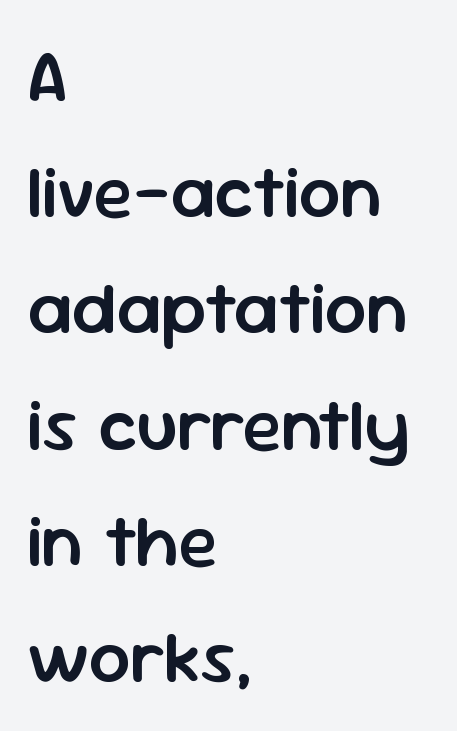
Do the characters align in a grid? No, the font is proportional. Glance below the letters and you will spot only blank space. The passage is arranged the way most books set body copy — flush left. Glyph-to-glyph distance matches everyday printed text. The typeface chosen for these lines omits serifs. Style check: upright.
